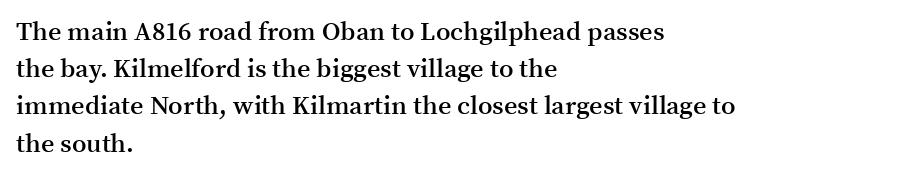
The strokes are fattened partway — semibold, not bold. The rendering uses a moderate line-height, typical for paragraphs. This sample uses plain, unmodified letter spacing. Any mark beneath the type? The region is blank.
